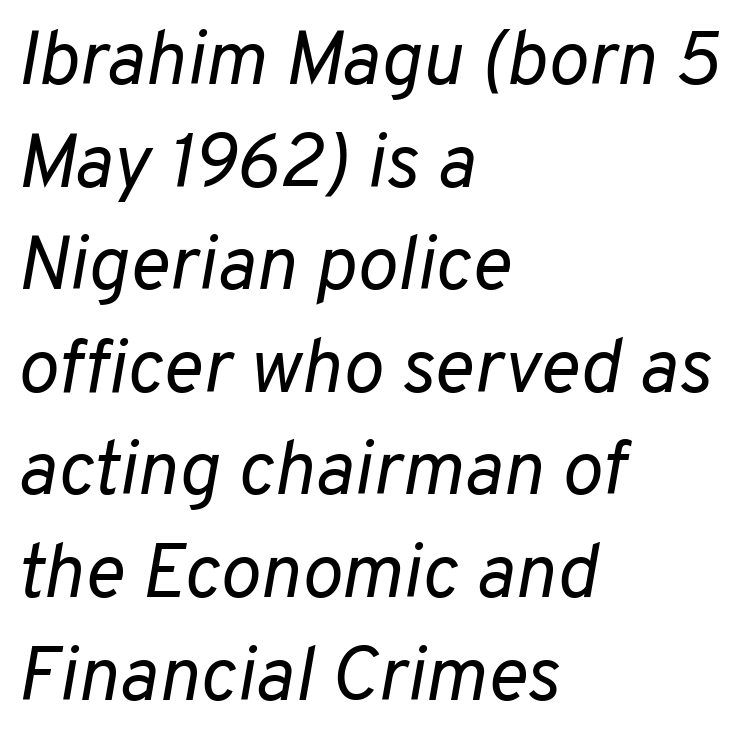
Q: Is the text bold? A: No.
Q: Is the text italic (slanted)? A: Yes, it leans right by about 10 degrees.
Q: Is the text underlined? A: No.
Q: How is the paragraph aligned? A: Left-aligned.
Q: Is the spacing between letters normal or unusually wide? A: Normal.
Q: Is the spacing between lines tight, normal or loose? A: Normal.
Q: Width (condensed, normal, or wide)? A: Normal.
Q: Stroke contrast? A: Low.
Q: x-height? A: Medium.
Q: Monospaced? A: No.
